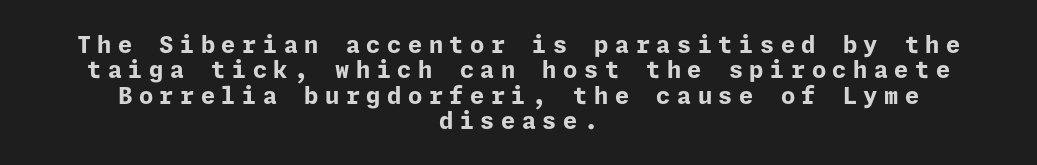
{"italic": "no", "bold": "yes", "underline": "no", "align": "center", "line_spacing": "tight", "line_spacing_ratio": 1.1, "letter_spacing": "wide", "letter_spacing_em": 0.28, "glyph_px": 23}
